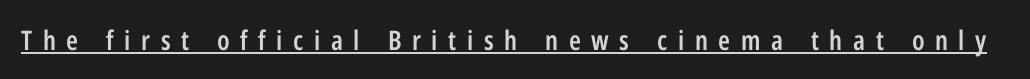
Q: Is the text bold? A: Semi-bold.
Q: Is the text italic (slanted)? A: No, it is upright.
Q: Is the text underlined? A: Yes.
Q: Is the spacing between letters normal or unusually wide? A: Unusually wide.
